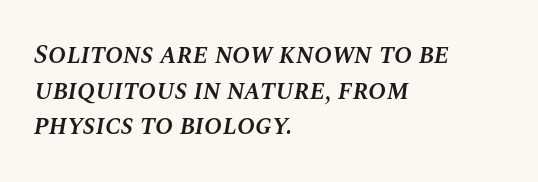
{"italic": "yes", "lean": "right", "slant_degrees": 10, "bold": "semi", "underline": "no", "align": "left", "line_spacing": "normal", "line_spacing_ratio": 1.32, "letter_spacing": "normal", "letter_spacing_em": 0.0, "glyph_px": 27}
